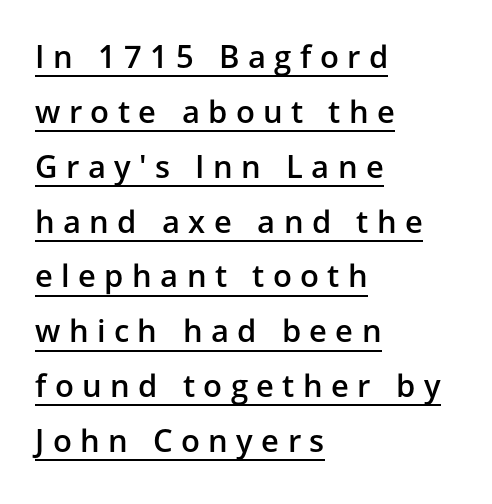
Q: Is the text bold? A: Semi-bold.
Q: Is the text italic (slanted)? A: No, it is upright.
Q: Is the typeface a serif or a sans-serif typeface? A: Sans-serif.
Q: Is the text underlined? A: Yes.
Q: How is the paragraph aligned? A: Left-aligned.
Q: Is the spacing between letters normal or unusually wide? A: Unusually wide.
Q: Width (condensed, normal, or wide)? A: Normal.
Q: Stroke contrast? A: Low.
Q: x-height? A: Medium.
Q: Monospaced? A: No.
